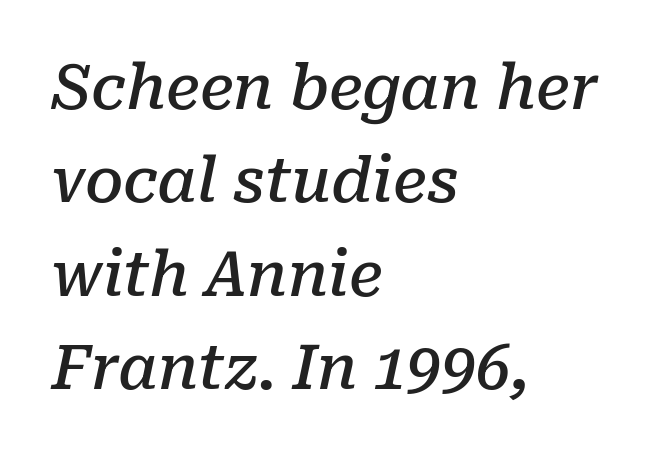
The image shows 61 px semibold serif type, italic (leaning right); set left-aligned, normal line spacing (1.53x), normal letter spacing, not underlined; low stroke contrast and a medium x-height.
